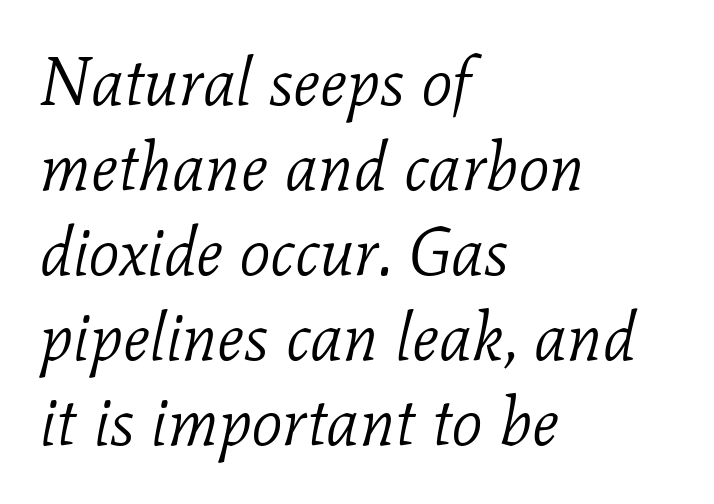
The image shows 67 px light serif type, italic (leaning right); set left-aligned, normal line spacing (1.27x), normal letter spacing, not underlined; low stroke contrast and a medium x-height.
